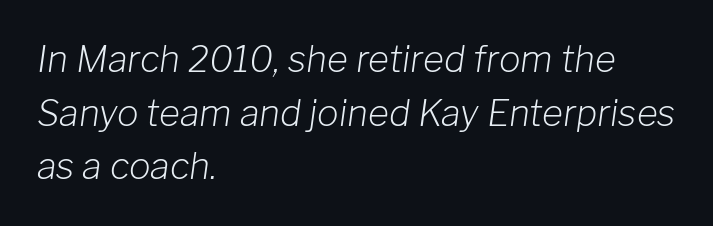
A light-to-regular cut is what we see here. This is oblique type, the kind used for emphasis or titles. The paragraph has a hard left edge and a soft right edge. The face used here is proportionally spaced, like ordinary book or web type.
